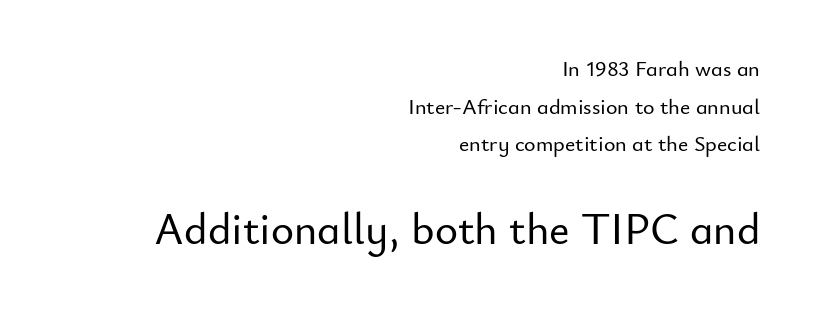
The glyphs are unaccompanied by any horizontal stroke below them. Every stem runs plumb, perpendicular to the baseline. This sample uses plain, unmodified letter spacing. Each letter keeps its own natural width here, so spacing adapts to shape.
